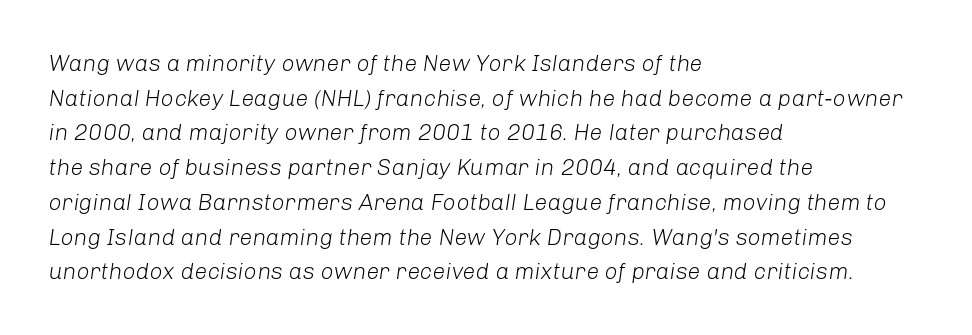
The image shows 23 px text type, italic (leaning right); set left-aligned, normal line spacing (1.51x), normal letter spacing, not underlined.
